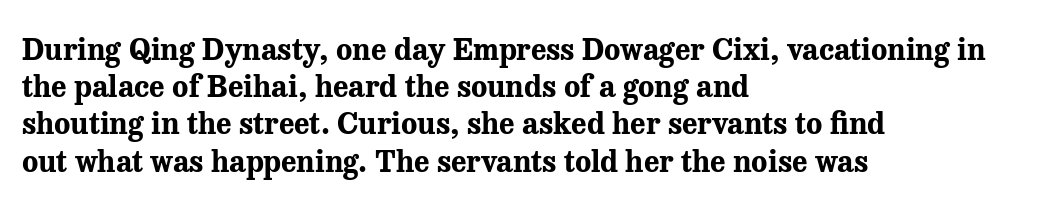
Line starts are locked; line ends wander. Letterform terminals end in serifs throughout the passage. Observe the ordinary spacing: letters are neighbours, not strangers. The rendering uses natural spacing where letterforms have individual widths. The passage shown is not underscored anywhere. In terms of weight, the rendering is a true, heavy bold.
